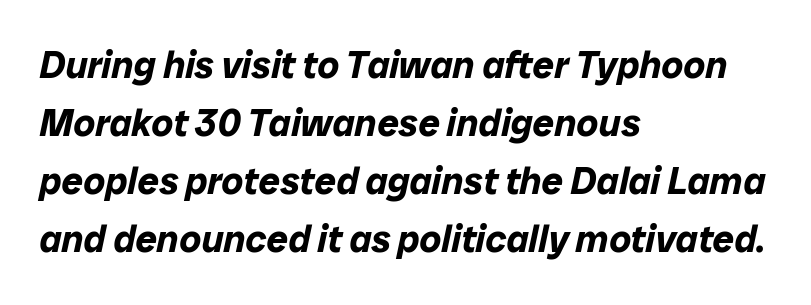
The image shows 38 px bold type, italic (leaning right); set left-aligned, normal line spacing (1.53x), normal letter spacing, not underlined; low stroke contrast and a medium x-height.
